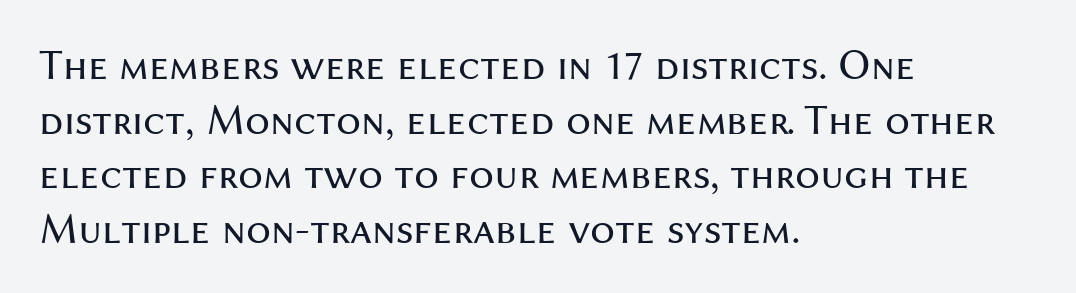
Compared with a typical body face, this is equally light or lighter still. Caption: standard tracking, unaltered. Proportional: the letters do not fall into vertical columns. Reading down the block, your eye returns to a fixed left position each line. Plain, unruled lines of type. Are there feet on the stems? There aren't — it's a sans.
